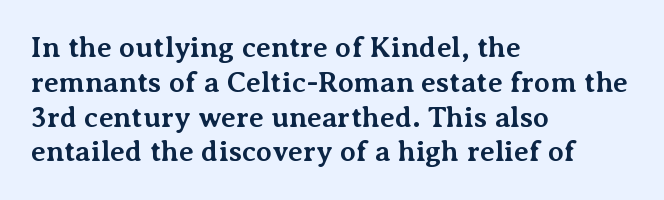
The typesetter chose a ragged-right arrangement here. Designer's note — italics off, roman on. These lines are rendered in a variable-pitch font. Small tapered or slab feet sit at the stroke ends, so this counts as serif.
